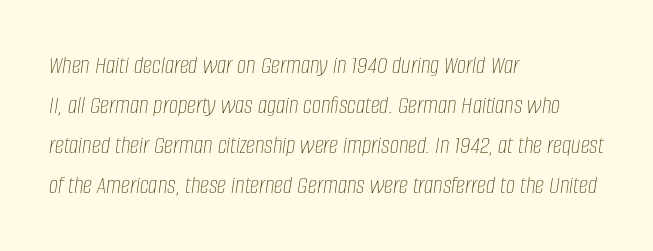
{"italic": "yes", "lean": "right", "slant_degrees": 8, "bold": "no", "underline": "no", "align": "left", "line_spacing": "normal", "line_spacing_ratio": 1.54, "letter_spacing": "normal", "letter_spacing_em": 0.0, "glyph_px": 26}
